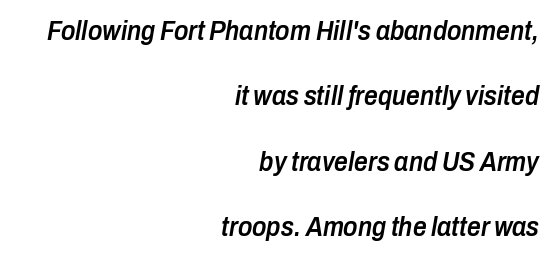
The image shows 27 px text type, italic (leaning right); set right-aligned, loose line spacing (2.42x), normal letter spacing, not underlined.
